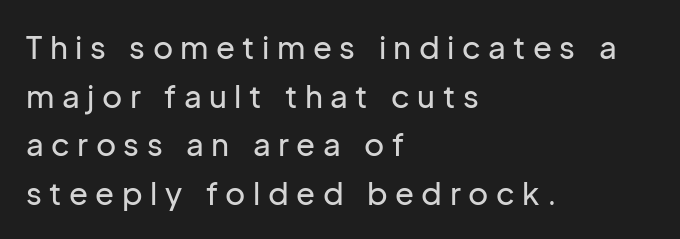
{"serif": "no", "italic": "no", "width": "normal", "stroke_contrast": "low", "x_height": "medium", "monospaced": "no", "underline": "no", "align": "left", "line_spacing": "normal", "line_spacing_ratio": 1.57, "letter_spacing": "wide", "letter_spacing_em": 0.24, "glyph_px": 31}
